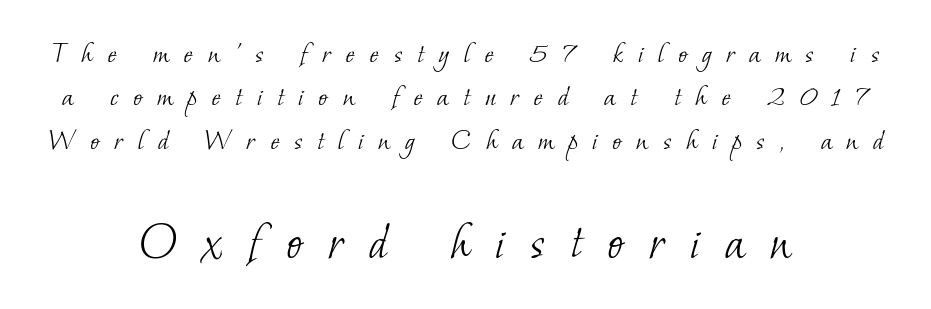
One-word summary of the alignment: center. Unlike a clean sans, this face finishes its strokes with serifs. The rows are spaced the way most documents space them. Character widths vary here, with narrow letters taking less room than wide ones.
